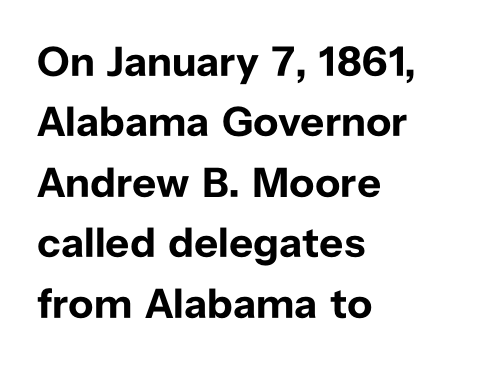
Alignment: flush left. The type is set solid horizontally, with unmodified tracking. Compared with an ordinary text face, these strokes are far heavier — a full bold. Examine the stroke ends and you'll find no serifs. The specimen reads as upright at a glance.
